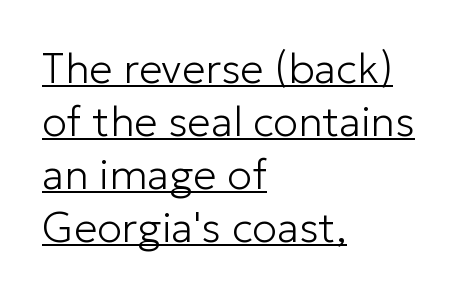
Q: Is the text bold? A: No.
Q: Is the text italic (slanted)? A: No, it is upright.
Q: Is the typeface a serif or a sans-serif typeface? A: Sans-serif.
Q: Is the text underlined? A: Yes.
Q: How is the paragraph aligned? A: Left-aligned.
Q: Is the spacing between letters normal or unusually wide? A: Normal.
Q: Is the spacing between lines tight, normal or loose? A: Normal.
Q: Width (condensed, normal, or wide)? A: Normal.
Q: Stroke contrast? A: Low.
Q: x-height? A: Medium.
Q: Monospaced? A: No.
